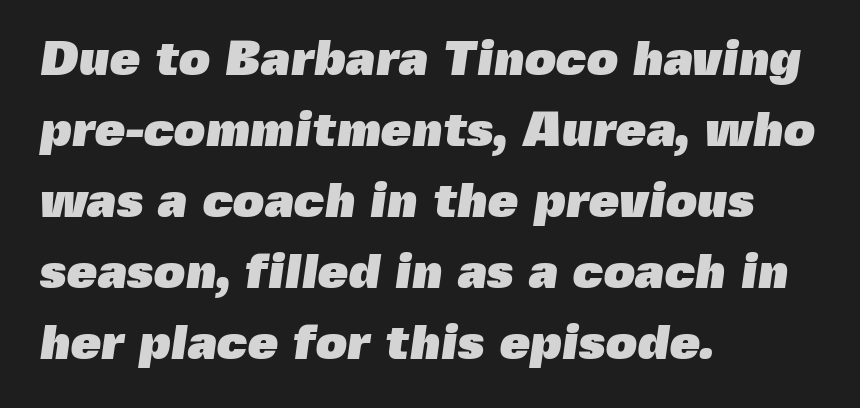
The image shows 49 px heavy sans-serif type; set left-aligned, normal line spacing (1.45x), normal letter spacing, not underlined; a medium x-height.
